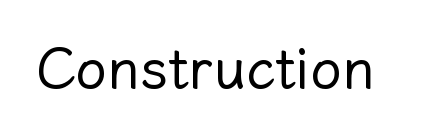
{"italic": "no", "bold": "no", "weight": "regular", "width": "normal", "stroke_contrast": "low", "x_height": "medium", "monospaced": "no", "underline": "no", "letter_spacing": "normal", "letter_spacing_em": 0.0, "glyph_px": 56}
